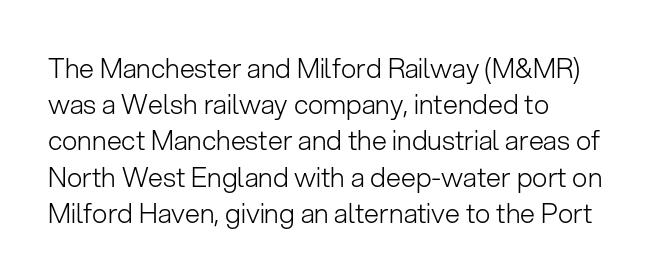
Q: Is the text bold? A: No.
Q: Is the text italic (slanted)? A: No, it is upright.
Q: Is the text underlined? A: No.
Q: How is the paragraph aligned? A: Left-aligned.
Q: Is the spacing between letters normal or unusually wide? A: Normal.
Q: Is the spacing between lines tight, normal or loose? A: Normal.
